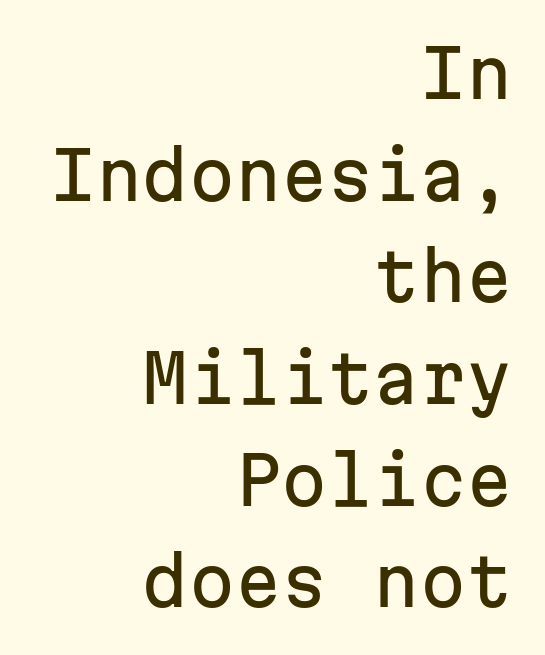
The image shows 66 px sans-serif type, upright, monospaced; set right-aligned, normal line spacing (1.54x), normal letter spacing, not underlined; low stroke contrast and a medium x-height.
